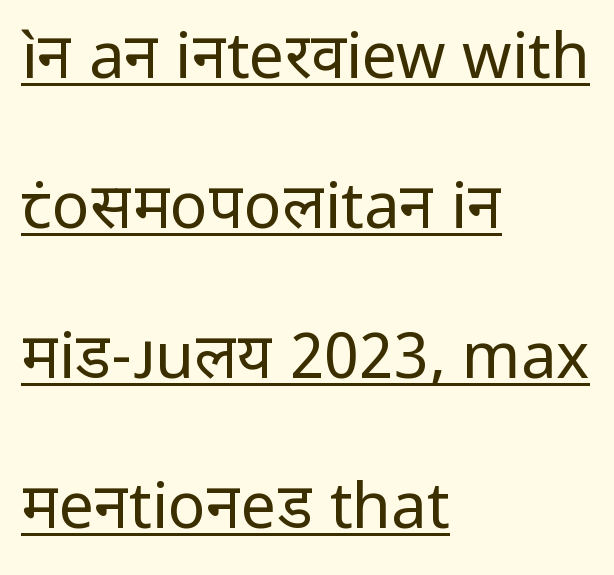
Q: Is the text bold? A: No.
Q: Is the text italic (slanted)? A: No, it is upright.
Q: Is the typeface a serif or a sans-serif typeface? A: Sans-serif.
Q: Is the text underlined? A: Yes.
Q: How is the paragraph aligned? A: Left-aligned.
Q: Is the spacing between letters normal or unusually wide? A: Normal.
Q: Is the spacing between lines tight, normal or loose? A: Loose.
Q: Width (condensed, normal, or wide)? A: Normal.
Q: Stroke contrast? A: Low.
Q: x-height? A: Medium.
Q: Monospaced? A: No.
